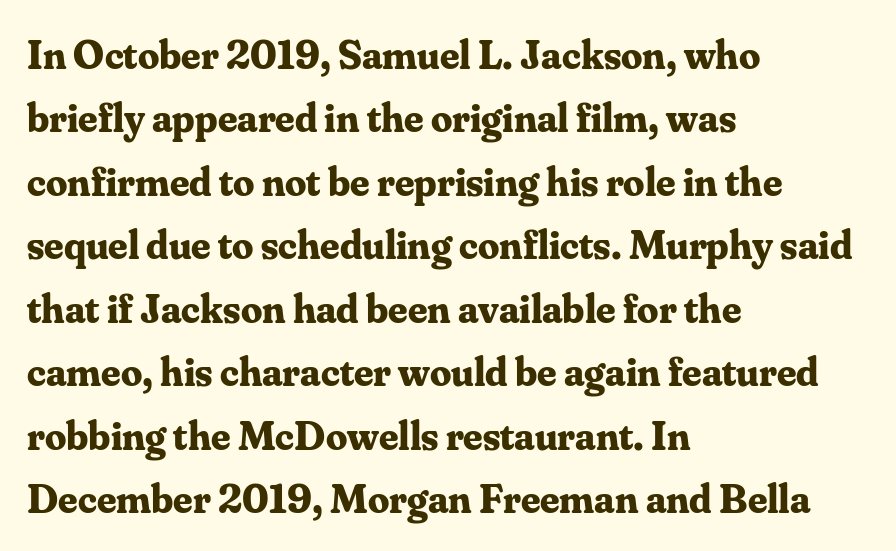
Font category for this specimen: serif. Heavy-handed strokes throughout: this text is bold. In CSS terms this would be text-align: left. Has an underline been added? It has not. You can tell it's not italic because the verticals are truly vertical. Spacing between characters is what you'd get straight out of the box.
